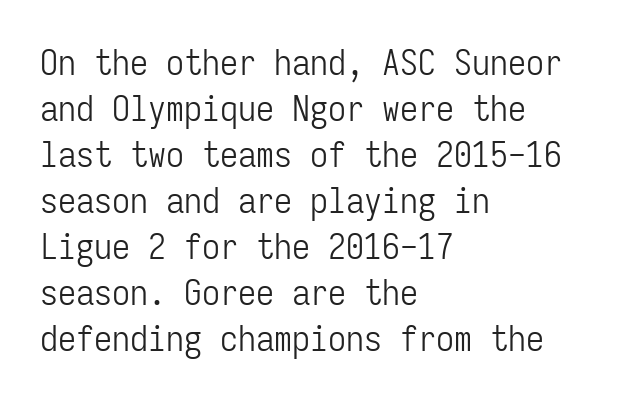
Q: Is the text bold? A: No.
Q: Is the text italic (slanted)? A: No, it is upright.
Q: Is the typeface a serif or a sans-serif typeface? A: Sans-serif.
Q: Is the text underlined? A: No.
Q: How is the paragraph aligned? A: Left-aligned.
Q: Is the spacing between letters normal or unusually wide? A: Normal.
Q: Is the spacing between lines tight, normal or loose? A: Normal.
Q: Width (condensed, normal, or wide)? A: Condensed.
Q: Stroke contrast? A: Low.
Q: x-height? A: Medium.
Q: Monospaced? A: Yes.
